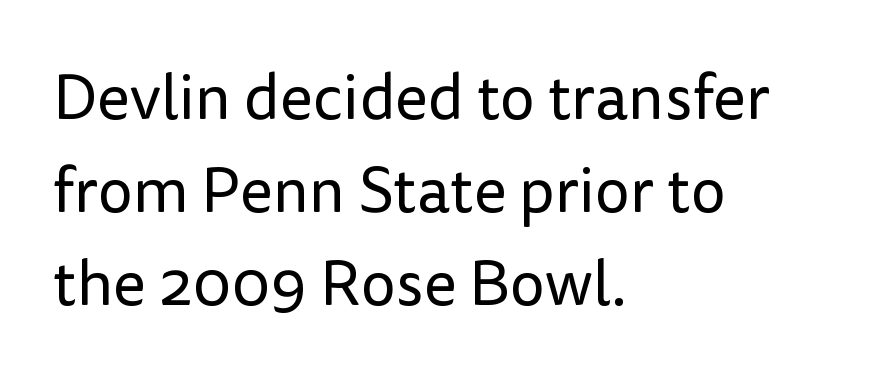
Clear beneath every line of the passage. Letter spacing: default. Short and long lines alike share a common starting point at left. Each letter's strokes conclude bluntly, with no projecting serifs.
